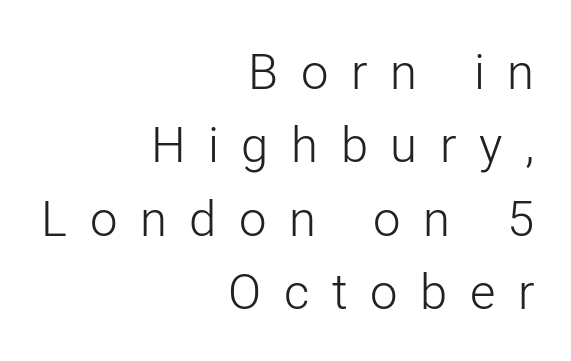
The image shows 49 px light sans-serif type, upright; set right-aligned, normal line spacing (1.5x), unusually wide letter spacing (+0.46 em), not underlined; low stroke contrast and a medium x-height.
